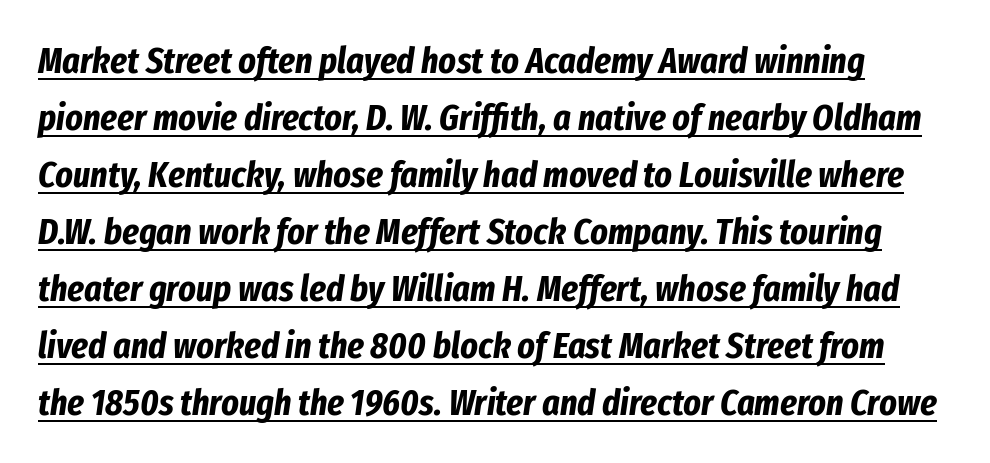
The image shows 37 px bold, condensed type, italic (leaning right); set normal line spacing (1.54x), normal letter spacing, underlined; low stroke contrast and a medium x-height.
